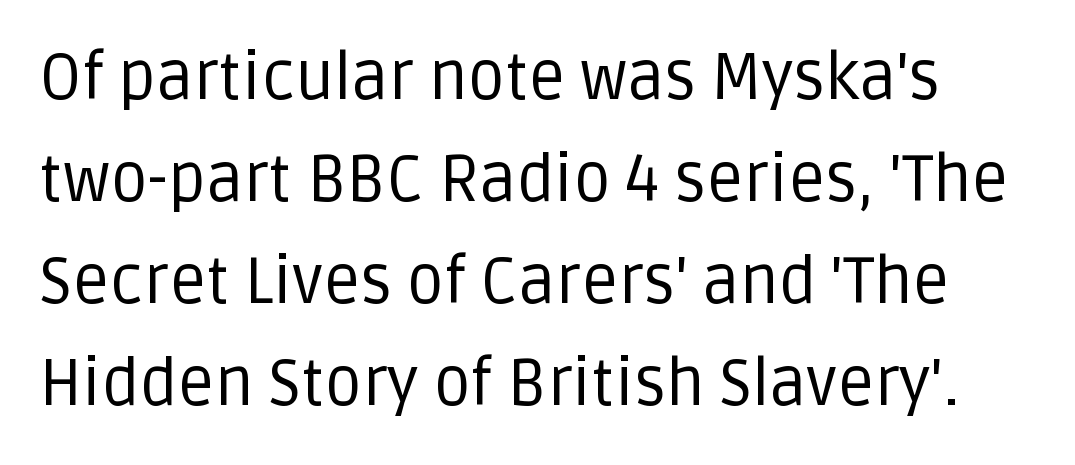
Q: Is the text bold? A: No.
Q: Is the text italic (slanted)? A: No, it is upright.
Q: Is the typeface a serif or a sans-serif typeface? A: Sans-serif.
Q: Is the text underlined? A: No.
Q: Is the spacing between letters normal or unusually wide? A: Normal.
Q: Is the spacing between lines tight, normal or loose? A: Normal.
Q: Width (condensed, normal, or wide)? A: Normal.
Q: Stroke contrast? A: Low.
Q: x-height? A: Large.
Q: Monospaced? A: No.
